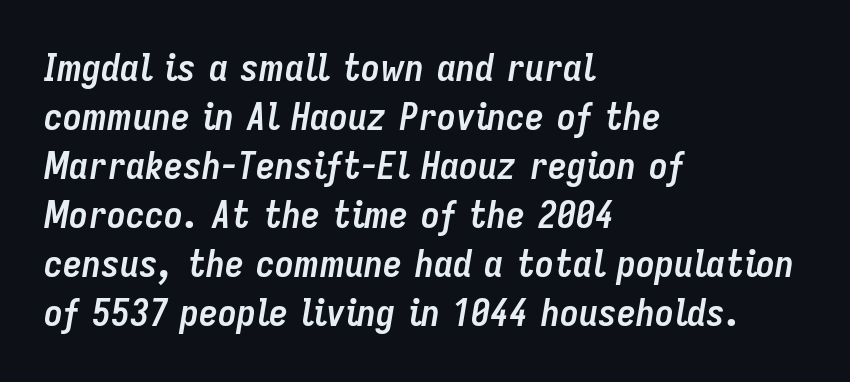
Q: Is the text bold? A: Yes.
Q: Is the text italic (slanted)? A: Yes, it leans right by about 9 degrees.
Q: Is the text underlined? A: No.
Q: How is the paragraph aligned? A: Left-aligned.
Q: Is the spacing between letters normal or unusually wide? A: Normal.
Q: Is the spacing between lines tight, normal or loose? A: Normal.
Q: Width (condensed, normal, or wide)? A: Condensed.
Q: Stroke contrast? A: Low.
Q: x-height? A: Medium.
Q: Monospaced? A: No.
